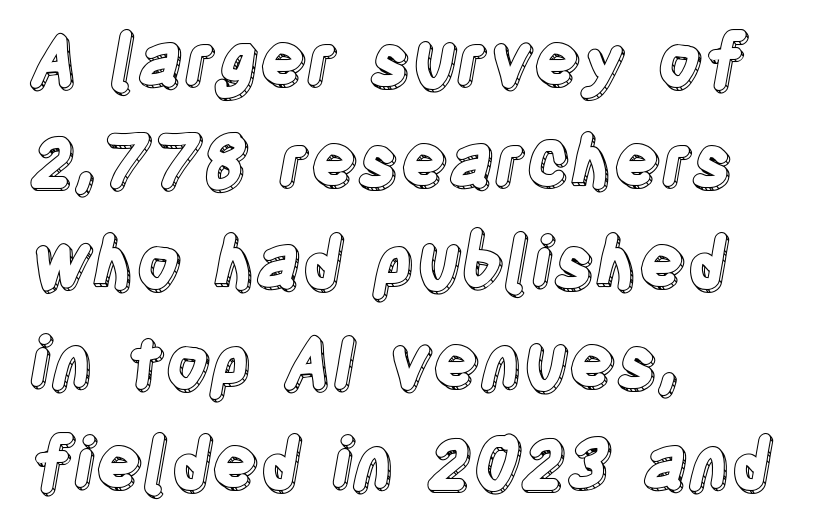
Q: Is the text italic (slanted)? A: Yes.
Q: Is the text underlined? A: No.
Q: How is the paragraph aligned? A: Left-aligned.
Q: Is the spacing between letters normal or unusually wide? A: Normal.
Q: Is the spacing between lines tight, normal or loose? A: Normal.
Q: Width (condensed, normal, or wide)? A: Condensed.
Q: x-height? A: Large.
Q: Monospaced? A: No.
